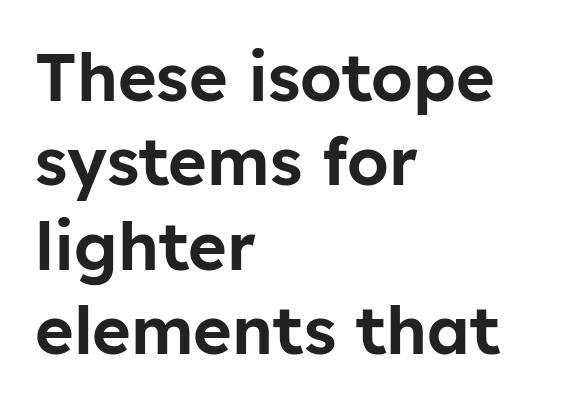
The image shows 66 px sans-serif type, upright; set left-aligned, normal line spacing (1.28x), normal letter spacing, not underlined; low stroke contrast and a medium x-height.
